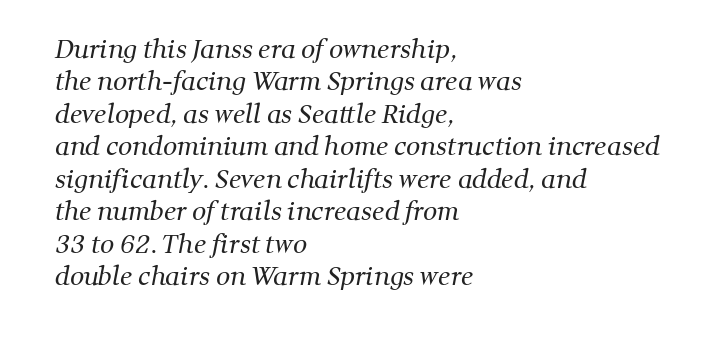
{"bold": "no", "underline": "no", "align": "left", "line_spacing": "normal", "line_spacing_ratio": 1.3, "letter_spacing": "normal", "letter_spacing_em": 0.0, "glyph_px": 25}
